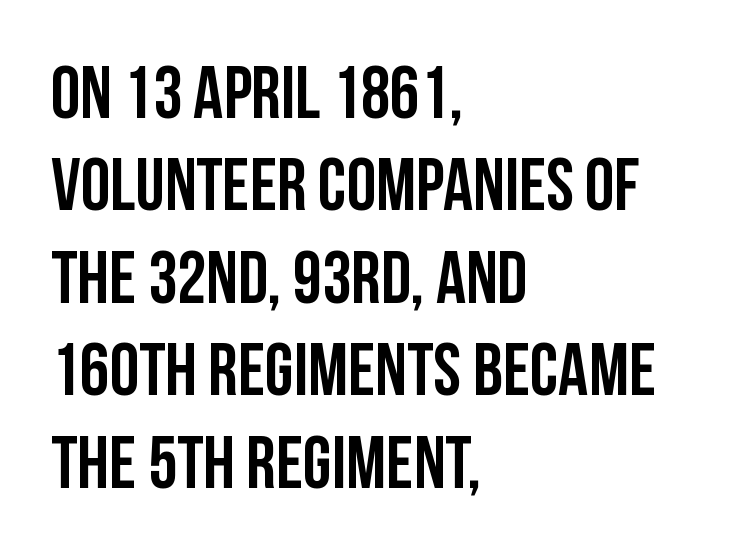
The image shows 74 px condensed sans-serif type, upright; set left-aligned, normal line spacing (1.25x), normal letter spacing, not underlined; low stroke contrast and a large x-height.
